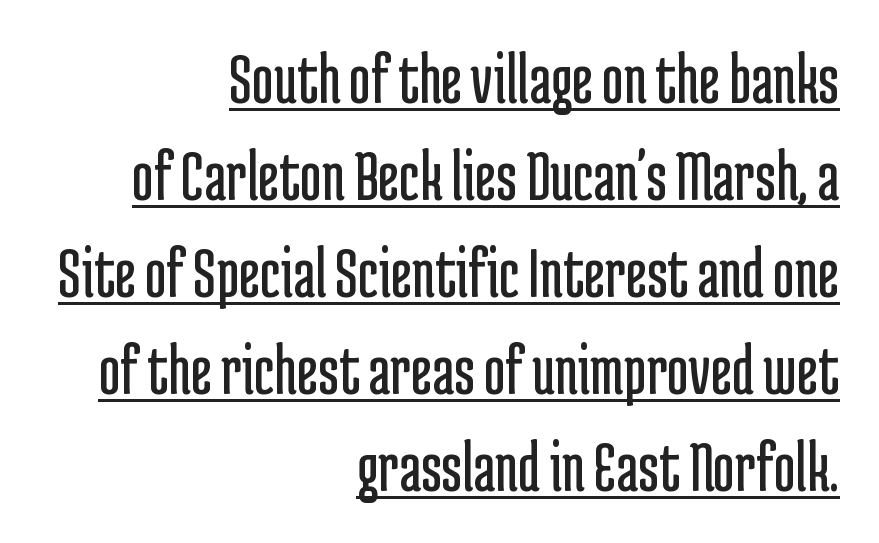
{"serif": "no", "italic": "no", "bold": "no", "weight": "regular", "width": "condensed", "stroke_contrast": "low", "x_height": "medium", "monospaced": "no", "underline": "yes", "align": "right", "line_spacing": "normal", "line_spacing_ratio": 1.31, "letter_spacing": "normal", "letter_spacing_em": 0.0, "glyph_px": 74}
